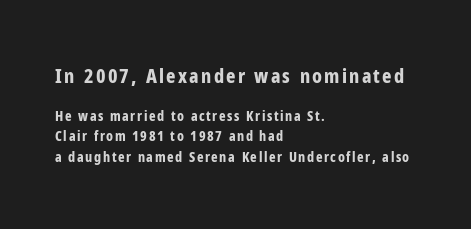
Q: Is the text bold? A: Yes.
Q: Is the text italic (slanted)? A: No, it is upright.
Q: Is the text underlined? A: No.
Q: How is the paragraph aligned? A: Left-aligned.
Q: Is the spacing between lines tight, normal or loose? A: Normal.
Q: Which block of text is set in a larger size, the first (top) or the second (bottom)? A: The first (top) one.
